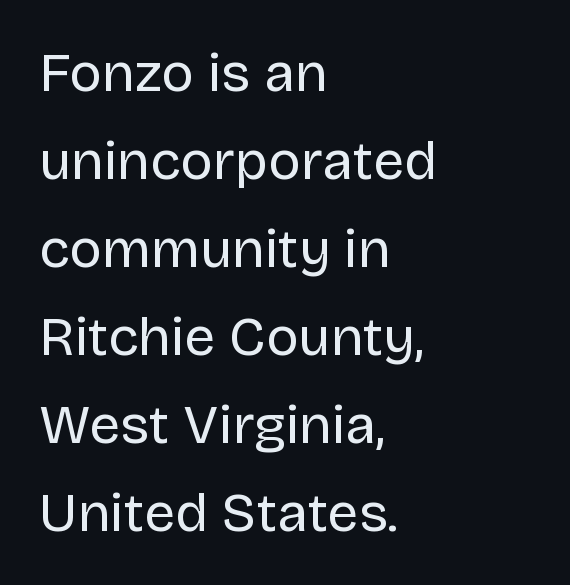
The image shows 55 px regular-weight sans-serif type, upright; set left-aligned, normal line spacing (1.6x), normal letter spacing, not underlined; low stroke contrast and a large x-height.
